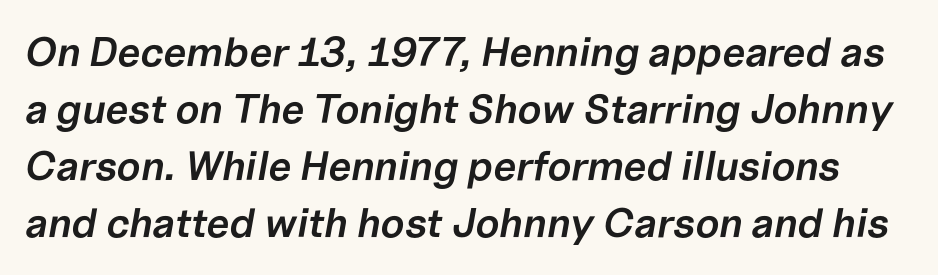
Q: Is the text bold? A: Semi-bold.
Q: Is the text italic (slanted)? A: Yes, it leans right by about 10 degrees.
Q: Is the text underlined? A: No.
Q: Is the spacing between letters normal or unusually wide? A: Normal.
Q: Is the spacing between lines tight, normal or loose? A: Normal.
Q: Width (condensed, normal, or wide)? A: Normal.
Q: Stroke contrast? A: Low.
Q: x-height? A: Medium.
Q: Monospaced? A: No.
